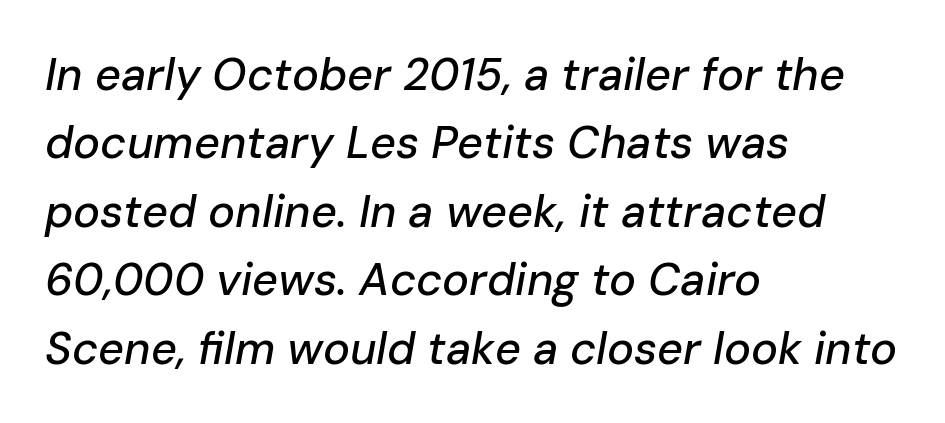
The letterforms sit shoulder to shoulder at normal distance. These lines stack with their left ends in a neat column. Plain, unruled lines of type. This sample uses an oblique cut, with every glyph tilted off the vertical. Baseline-to-baseline distance is the conventional proportion of letter height. Here the designer chose a conventional face with non-uniform glyph widths.
